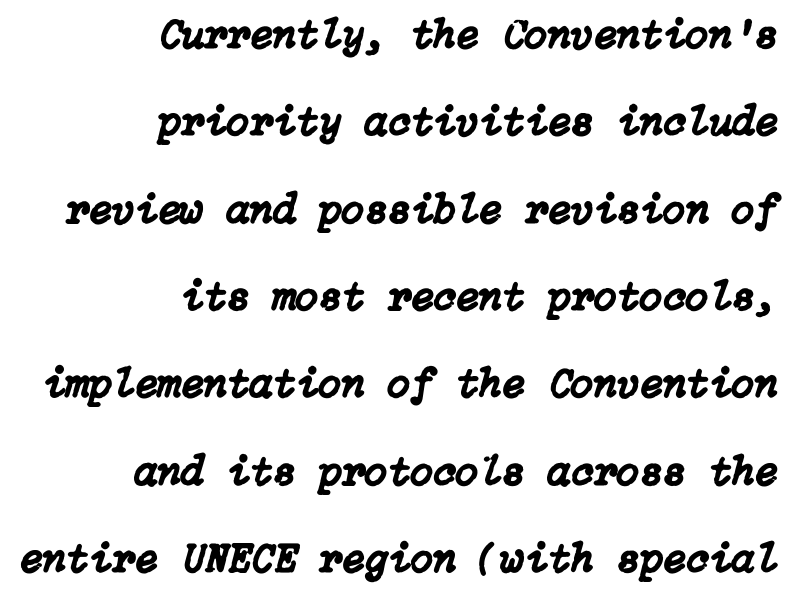
The rendering uses a large line-height, opening up the rows. Does extra space separate the letters? No, they use regular spacing. The rendering anchors every line to the right-hand side. The words here are not underlined. A typesetter would mark this as italic.
